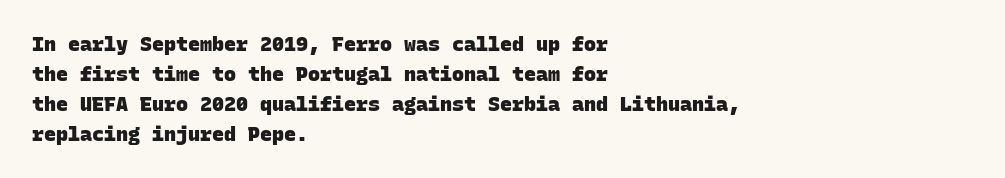
Q: Is the text bold? A: Yes.
Q: Is the text underlined? A: No.
Q: How is the paragraph aligned? A: Left-aligned.
Q: Is the spacing between letters normal or unusually wide? A: Normal.
Q: Is the spacing between lines tight, normal or loose? A: Normal.
